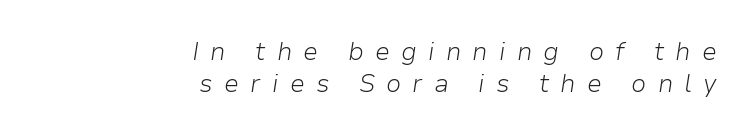
Casual observation: everything's shoved over to the right. Caption: face not bold, strokes unweighted. In terms of leading, this rendering sits right in the middle. A typesetter would mark this as italic. Glance below the letters and you will spot only blank space. The letterforms stand isolated, each surrounded by extra space.
